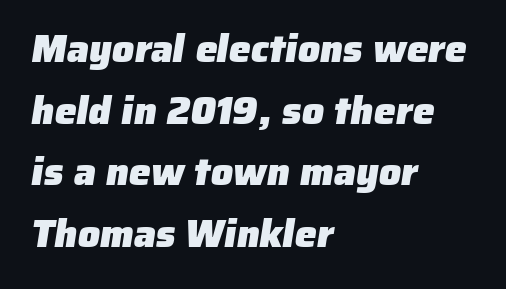
Any mark beneath the type? The region is blank. Is this a fixed-width face? No — the glyphs have proportional, varying widths. If you drew a ruler down the left edge, every line would touch it. The text was rendered using a sans face with plain stroke endings. The vertical gap from one line to the next is medium. Chunky letters — that's bold for sure.
